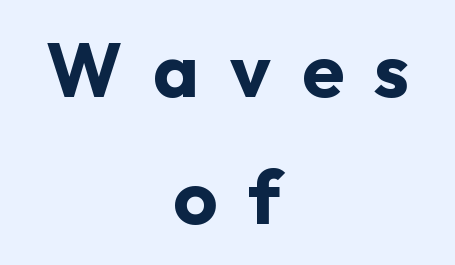
Heft: maximum for text — a bold. A roman cut, with each character standing at attention. Are there feet on the stems? There aren't — it's a sans. Display-style spreading of the glyphs; the letterfit is very open. Here the designer chose a conventional face with non-uniform glyph widths. Check the space under the baseline: it is left empty.
